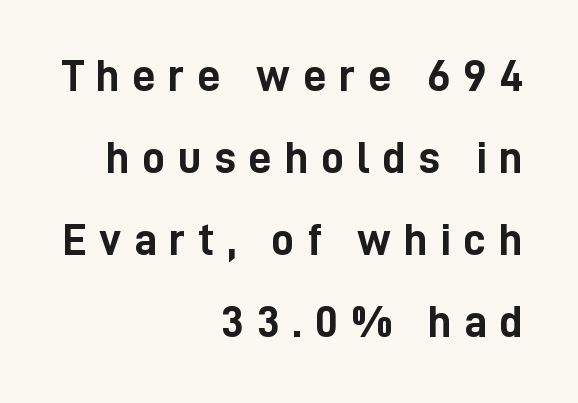
Q: Is the text bold? A: Yes.
Q: Is the text italic (slanted)? A: No, it is upright.
Q: Is the typeface a serif or a sans-serif typeface? A: Sans-serif.
Q: Is the text underlined? A: No.
Q: How is the paragraph aligned? A: Right-aligned.
Q: Is the spacing between letters normal or unusually wide? A: Unusually wide.
Q: Width (condensed, normal, or wide)? A: Condensed.
Q: Stroke contrast? A: Low.
Q: x-height? A: Medium.
Q: Monospaced? A: No.
